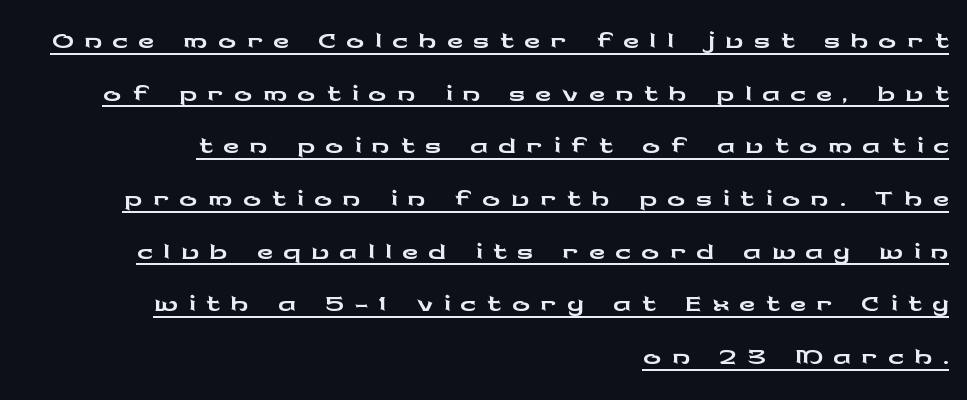
The image shows 45 px wide sans-serif type, upright; set right-aligned, line spacing 1.17x, unusually wide letter spacing (+0.22 em), underlined; low stroke contrast and a medium x-height.
